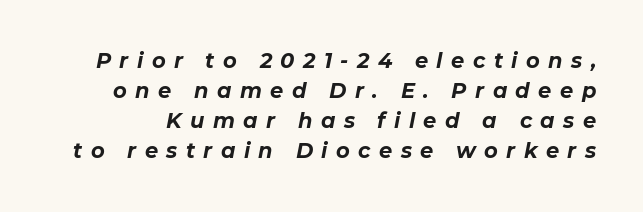
The image shows 21 px bold type, italic (leaning right); set normal line spacing (1.43x), unusually wide letter spacing (+0.4 em), not underlined.
